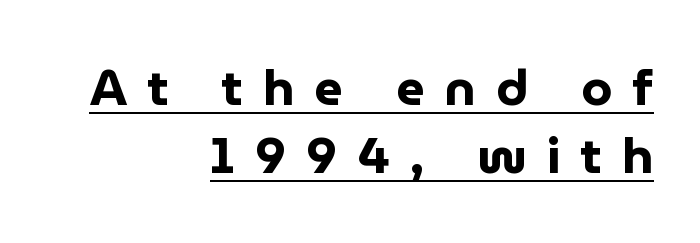
A typographer would call this underscored text. The rendering uses natural spacing where letterforms have individual widths. Is the block centered? No — it sits flush against the right margin. Tracking value appears strongly positive — letters spread wide. Rows of type keep a routine distance in the vertical direction. Look at the bottom of the vertical strokes: they stop flat, with no serifs.
